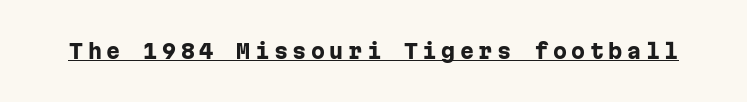
{"italic": "no", "bold": "yes", "underline": "yes", "letter_spacing": "wide", "letter_spacing_em": 0.23, "glyph_px": 20}
